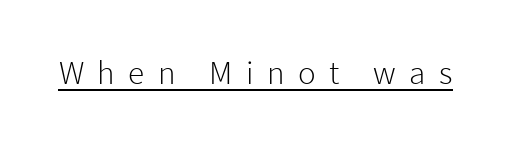
This is roman type, the default non-slanted kind. You could not count columns in this text — the font is proportionally spaced. The strokes are not fattened; the text isn't bold. The glyphs are accompanied by a horizontal stroke just below them. Spacing between characters has been opened up far beyond the box default. The text was rendered using a sans face with plain stroke endings.
